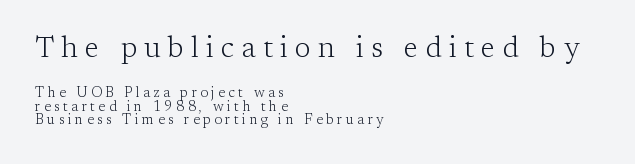
The image shows 29 px light serif type, upright; set left-aligned, tight line spacing (0.97x), unusually wide letter spacing (+0.25 em), not underlined; the first (top) block is 2.07x larger; low stroke contrast and a medium x-height.
